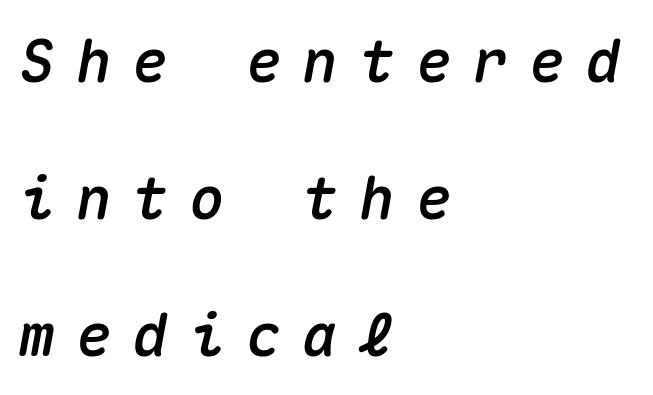
The image shows 59 px text type, italic (leaning right), monospaced; set left-aligned, loose line spacing (2.32x), unusually wide letter spacing (+0.36 em), not underlined; medium stroke contrast and a medium x-height.
